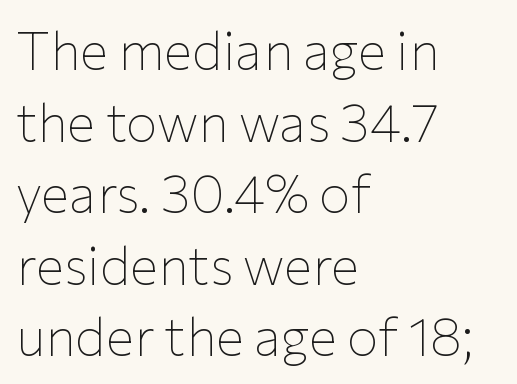
Q: Is the text bold? A: No.
Q: Is the text italic (slanted)? A: No, it is upright.
Q: Is the typeface a serif or a sans-serif typeface? A: Sans-serif.
Q: Is the text underlined? A: No.
Q: How is the paragraph aligned? A: Left-aligned.
Q: Is the spacing between letters normal or unusually wide? A: Normal.
Q: Is the spacing between lines tight, normal or loose? A: Normal.
Q: Width (condensed, normal, or wide)? A: Normal.
Q: Stroke contrast? A: Low.
Q: x-height? A: Medium.
Q: Monospaced? A: No.
